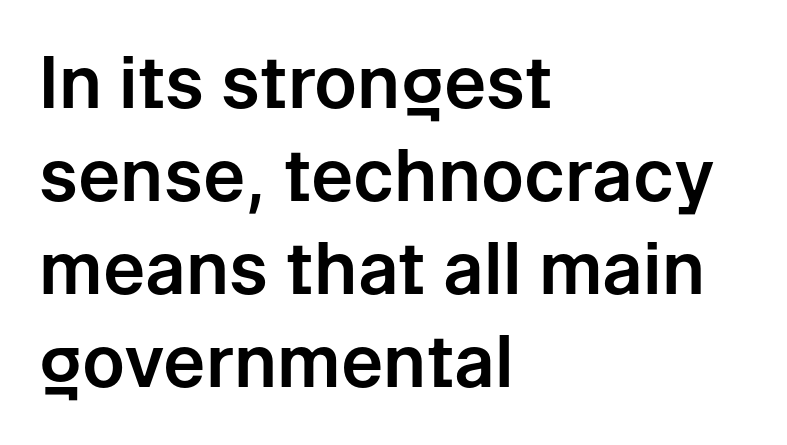
Observe the absence of serifs on each vertical stroke in this sample. Spacing verdict: proportional, widths tailored to each character. Posture: straight, roman, zero tilt. Look at the tracking — it's just the regular setting, nothing added. What's the leading like? Ordinary, nothing unusual. Unmarked baselines from the first word to the last.
